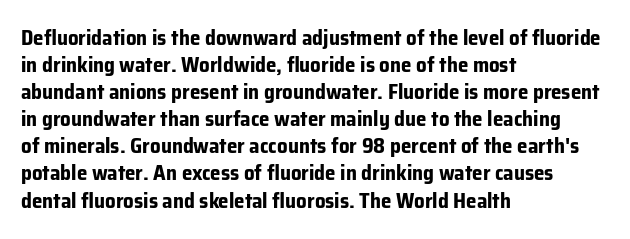
The space directly below the letters is spotless. In terms of leading, this rendering sits right in the middle. Notice how the stems are strictly vertical — no italics here. Honestly, the letter spacing is just normal — you wouldn't notice it. Typesetter's note: full bold, strokes at maximum text heaviness.
